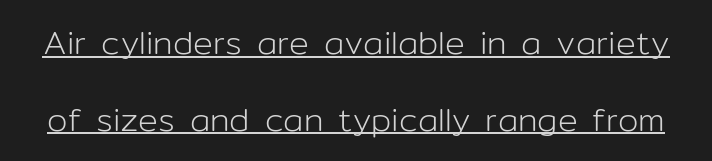
{"serif": "no", "italic": "no", "bold": "no", "weight": "light", "width": "normal", "stroke_contrast": "low", "x_height": "medium", "monospaced": "no", "underline": "yes", "line_spacing": "loose", "line_spacing_ratio": 2.32, "letter_spacing": "normal", "letter_spacing_em": 0.0, "glyph_px": 33}
